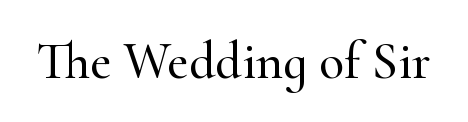
The image shows 52 px serif type, upright; set normal letter spacing, not underlined; high stroke contrast and a small x-height.
